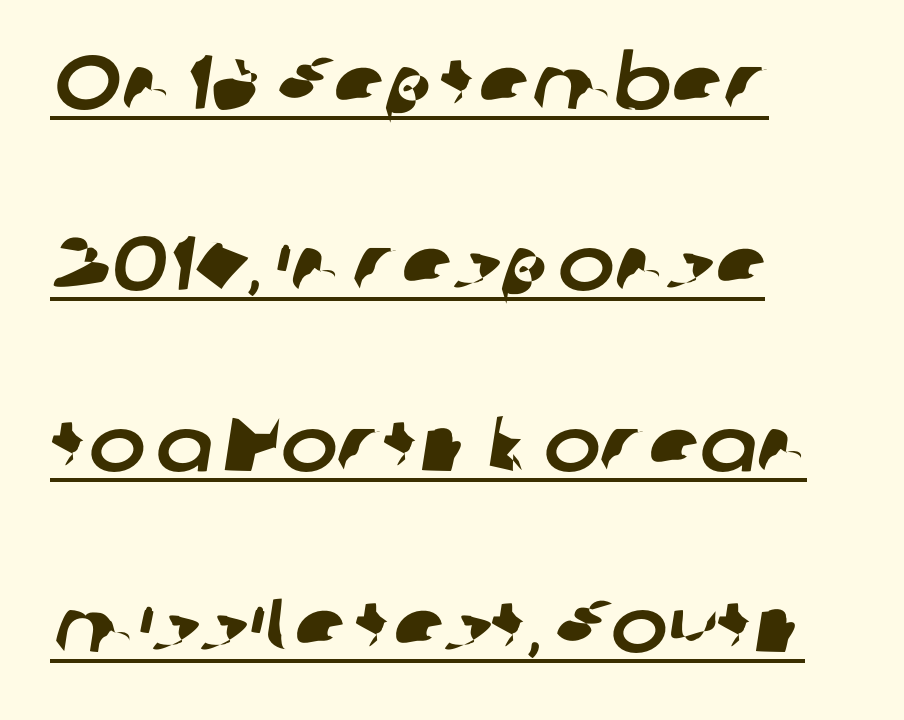
Quick note: underline on. The rendering anchors every line to the left-hand side. The rendering keeps characters at their native spacing. Interline gaps are noticeably wide in this sample.
